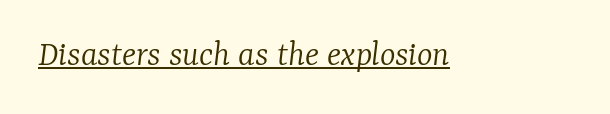
Q: Is the text bold? A: No.
Q: Is the text italic (slanted)? A: Yes, it leans right by about 7 degrees.
Q: Is the typeface a serif or a sans-serif typeface? A: Serif.
Q: Is the text underlined? A: Yes.
Q: Is the spacing between letters normal or unusually wide? A: Normal.
Q: Width (condensed, normal, or wide)? A: Normal.
Q: Stroke contrast? A: Low.
Q: x-height? A: Medium.
Q: Monospaced? A: No.
